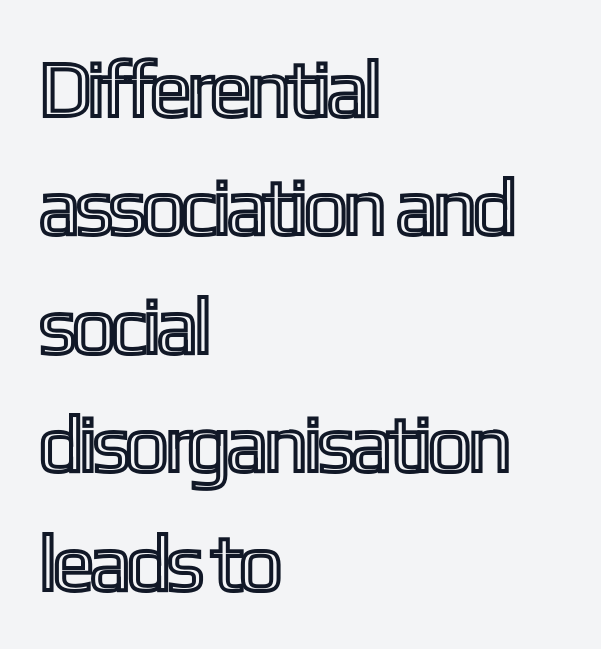
{"italic": "no", "width": "condensed", "x_height": "medium", "monospaced": "no", "underline": "no", "align": "left", "line_spacing": "normal", "line_spacing_ratio": 1.48, "letter_spacing": "normal", "letter_spacing_em": 0.0, "glyph_px": 80}
